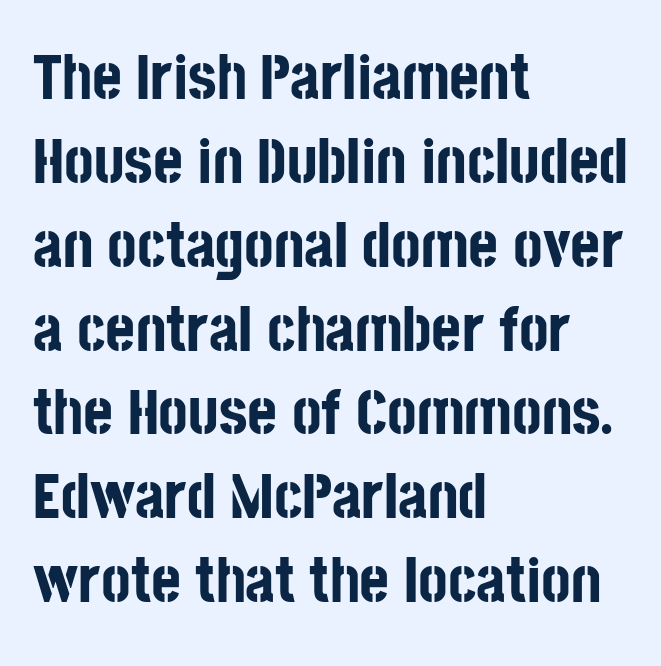
{"serif": "no", "italic": "no", "bold": "yes", "weight": "bold", "width": "condensed", "stroke_contrast": "low", "x_height": "large", "monospaced": "no", "underline": "no", "align": "left", "line_spacing": "normal", "line_spacing_ratio": 1.31, "letter_spacing": "normal", "letter_spacing_em": 0.0, "glyph_px": 64}
